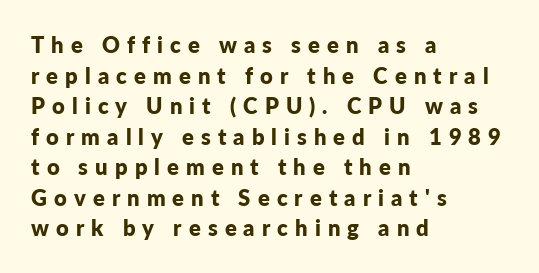
Q: Is the text bold? A: Yes.
Q: Is the text italic (slanted)? A: No, it is upright.
Q: Is the text underlined? A: No.
Q: How is the paragraph aligned? A: Left-aligned.
Q: Is the spacing between letters normal or unusually wide? A: Unusually wide.
Q: Is the spacing between lines tight, normal or loose? A: Normal.
